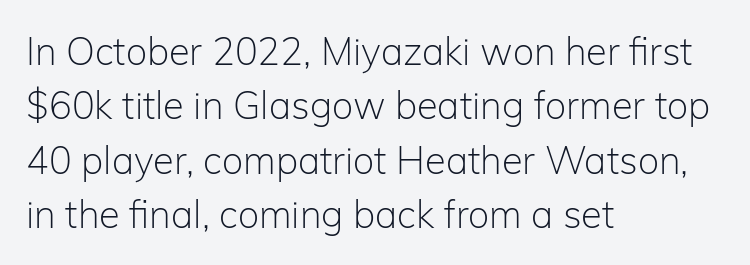
The image shows 38 px light sans-serif type, upright; set left-aligned, normal line spacing (1.43x), normal letter spacing, not underlined; low stroke contrast and a medium x-height.
